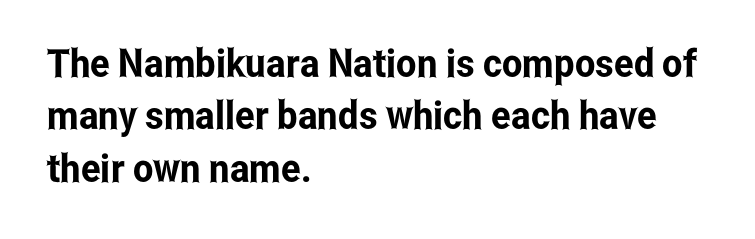
The image shows 39 px condensed sans-serif type, upright; set left-aligned, normal line spacing (1.34x), normal letter spacing, not underlined; low stroke contrast and a medium x-height.
